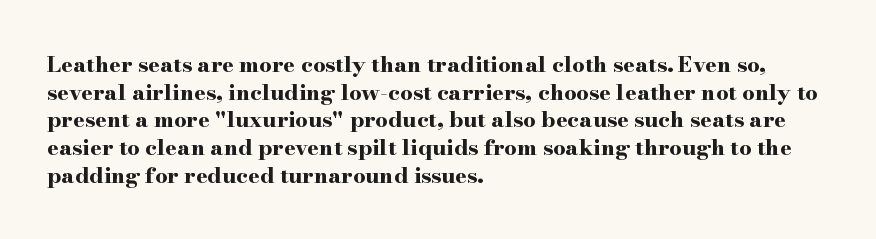
The image shows 22 px bold type, upright; set left-aligned, normal line spacing (1.26x), normal letter spacing, not underlined.
